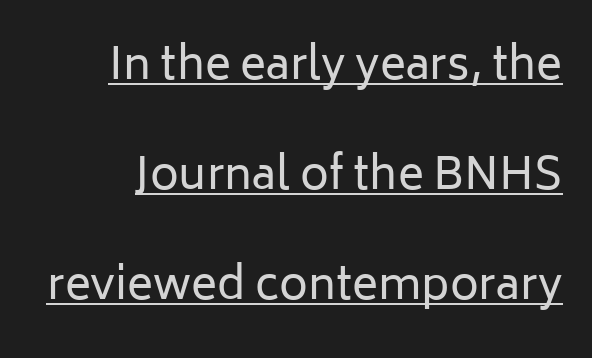
{"serif": "no", "italic": "no", "bold": "no", "weight": "regular", "width": "normal", "stroke_contrast": "low", "x_height": "medium", "monospaced": "no", "underline": "yes", "line_spacing": "loose", "line_spacing_ratio": 2.5, "letter_spacing": "normal", "letter_spacing_em": 0.0, "glyph_px": 44}
